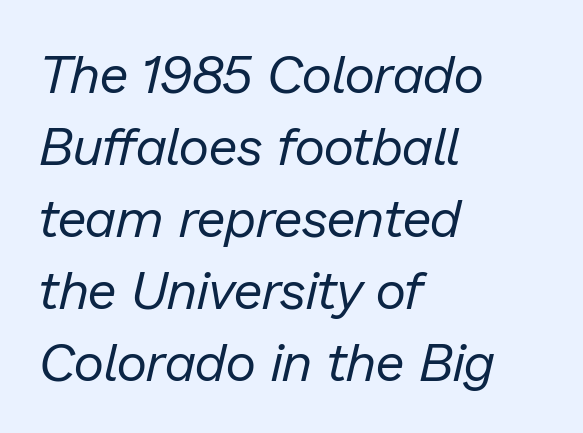
The font's italic variant was chosen for this text. A normal amount of white space separates one row of letters from the next. The paragraph shown leans on its left margin. The space directly below the letters is spotless. The passage shown is typed in a proportional face where columns would drift. Unbolded letterforms with no extra heft.
